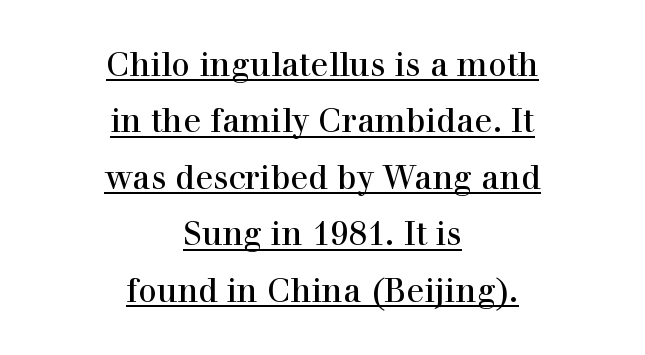
Q: Is the text italic (slanted)? A: No, it is upright.
Q: Is the typeface a serif or a sans-serif typeface? A: Serif.
Q: Is the text underlined? A: Yes.
Q: How is the paragraph aligned? A: Centered.
Q: Is the spacing between letters normal or unusually wide? A: Normal.
Q: Width (condensed, normal, or wide)? A: Normal.
Q: x-height? A: Medium.
Q: Monospaced? A: No.
